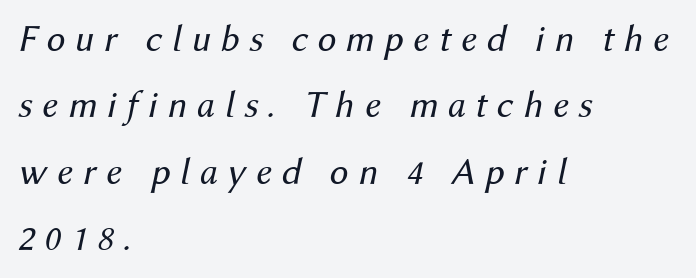
Q: Is the text bold? A: No.
Q: Is the text italic (slanted)? A: Yes, it leans right by about 12 degrees.
Q: Is the text underlined? A: No.
Q: How is the paragraph aligned? A: Left-aligned.
Q: Is the spacing between letters normal or unusually wide? A: Unusually wide.
Q: Width (condensed, normal, or wide)? A: Normal.
Q: Stroke contrast? A: Medium.
Q: x-height? A: Medium.
Q: Monospaced? A: No.
